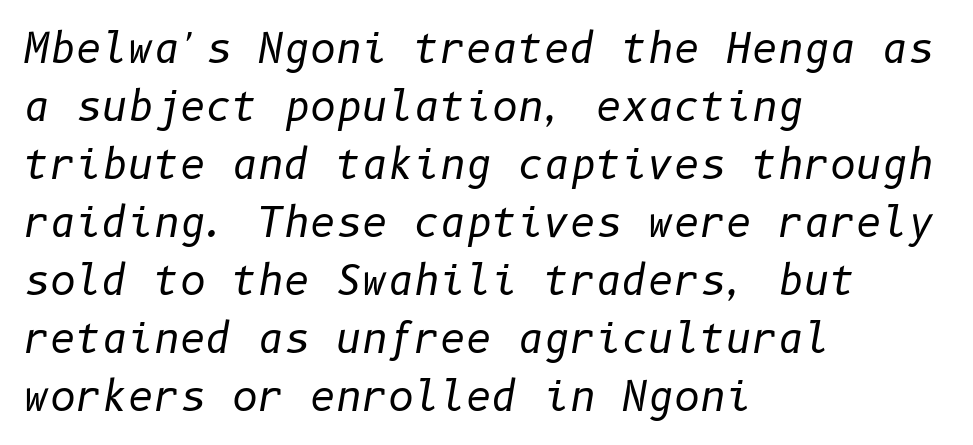
{"italic": "yes", "lean": "right", "slant_degrees": 10, "bold": "no", "weight": "regular", "width": "normal", "stroke_contrast": "low", "x_height": "medium", "underline": "no", "align": "left", "line_spacing": "normal", "line_spacing_ratio": 1.45, "letter_spacing": "normal", "letter_spacing_em": 0.0, "glyph_px": 40}
